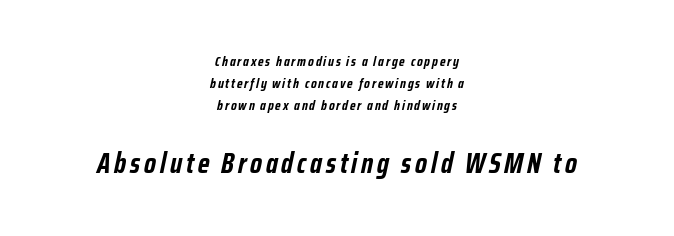
The letters in the lower block stand taller than those in the block above. Check under the words: just untouched page. Yep, that's italic — everything's leaning. Think of a printed novel: that variable character pitch is what you see here.
